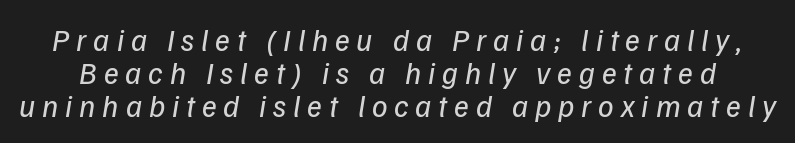
{"italic": "yes", "lean": "right", "slant_degrees": 9, "bold": "no", "weight": "regular", "width": "normal", "stroke_contrast": "low", "x_height": "medium", "monospaced": "no", "underline": "no", "line_spacing": "tight", "line_spacing_ratio": 1.06, "letter_spacing": "wide", "letter_spacing_em": 0.22, "glyph_px": 31}
